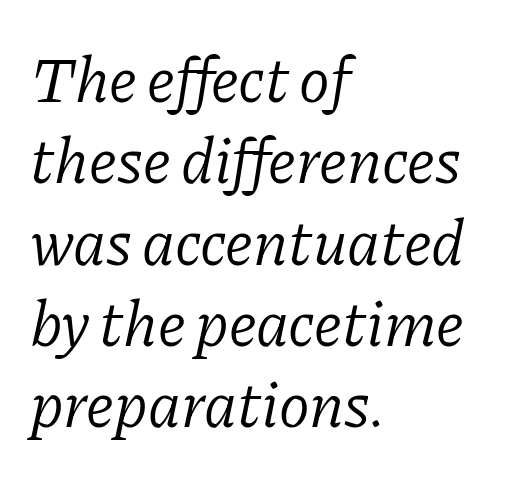
No letter is thick-stroked: the sample isn't bold. The setting favours the left margin, as ordinary paragraphs usually do. A normal amount of white space separates one row of letters from the next. Is this a fixed-width face? No — the glyphs have proportional, varying widths. Typographically, this falls in the serif category.
